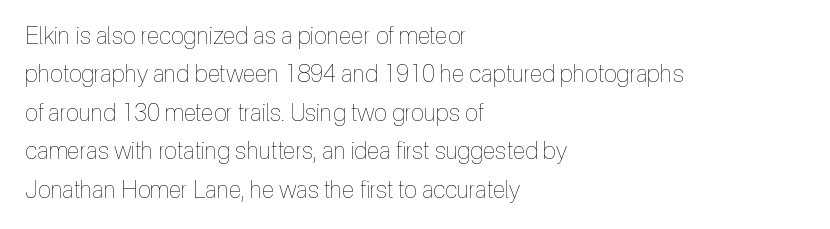
{"italic": "no", "bold": "no", "underline": "no", "align": "left", "line_spacing": "normal", "line_spacing_ratio": 1.6, "letter_spacing": "normal", "letter_spacing_em": 0.0, "glyph_px": 24}
